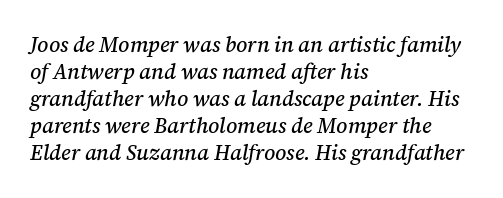
Check under the words: just untouched page. Regarding leading, the lines here are spaced in the standard way. Line beginnings align vertically; line endings do not. How are the letters spaced? Ordinarily, with no added tracking.
